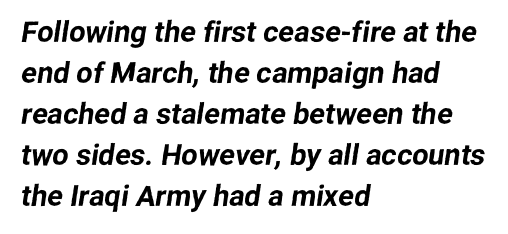
A typesetter would call this zero additional tracking. The rendering uses natural spacing where letterforms have individual widths. Note: no serifs on the glyphs. Plain, unruled lines of type. Alignment: flush left.
